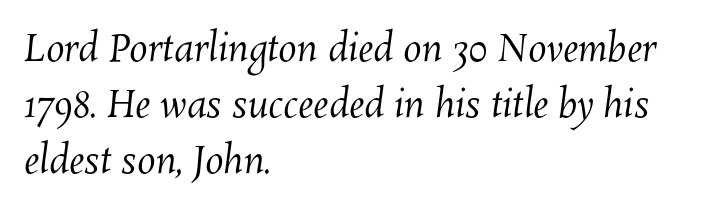
{"bold": "no", "weight": "regular", "width": "normal", "stroke_contrast": "medium", "x_height": "medium", "monospaced": "no", "underline": "no", "align": "left", "line_spacing": "normal", "line_spacing_ratio": 1.51, "letter_spacing": "normal", "letter_spacing_em": 0.0, "glyph_px": 37}
